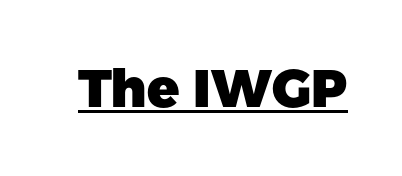
The image shows 53 px heavy sans-serif type, upright; set normal letter spacing, underlined; low stroke contrast and a medium x-height.
